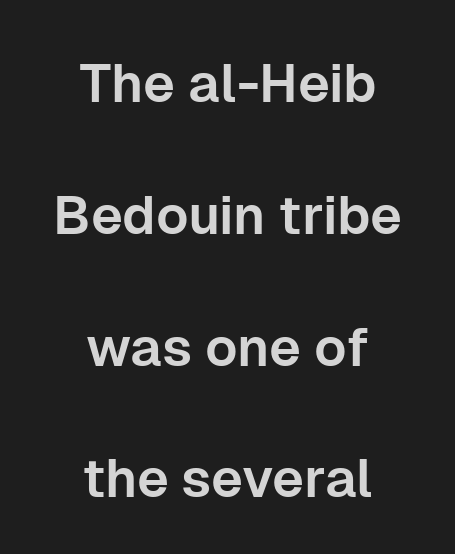
The image shows 54 px sans-serif type, upright; set centered, loose line spacing (2.44x), normal letter spacing, not underlined; low stroke contrast and a medium x-height.
